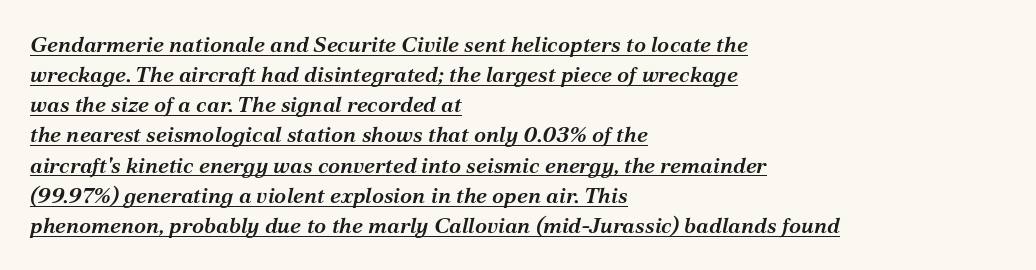
{"italic": "yes", "lean": "right", "slant_degrees": 12, "bold": "semi", "underline": "yes", "align": "left", "line_spacing": "normal", "line_spacing_ratio": 1.37, "letter_spacing": "normal", "letter_spacing_em": 0.0, "glyph_px": 22}
